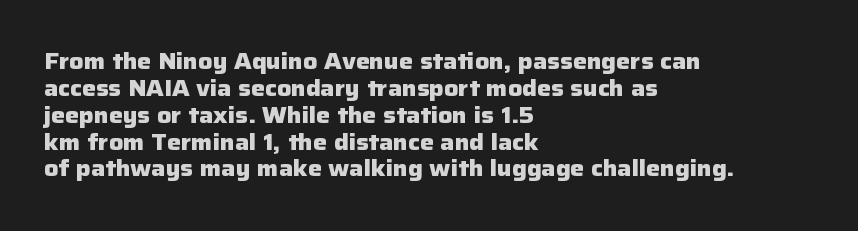
{"italic": "no", "bold": "yes", "underline": "no", "align": "left", "line_spacing_ratio": 1.22, "letter_spacing": "normal", "letter_spacing_em": 0.0, "glyph_px": 22}
